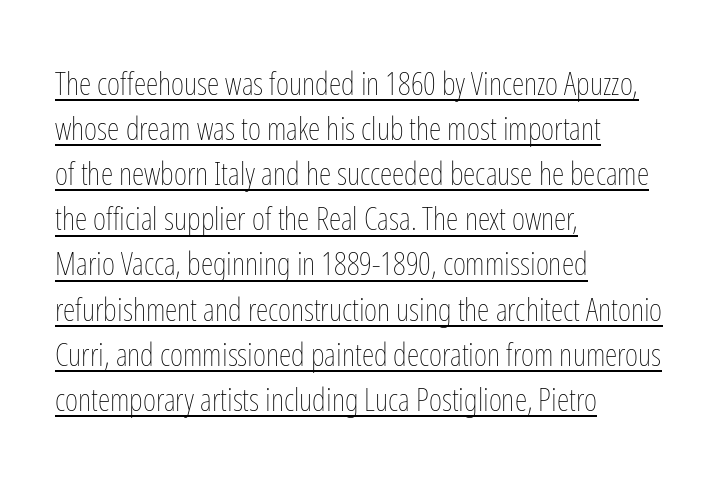
The image shows 32 px thin, condensed type, upright; set left-aligned, normal line spacing (1.41x), normal letter spacing, underlined; low stroke contrast and a medium x-height.
